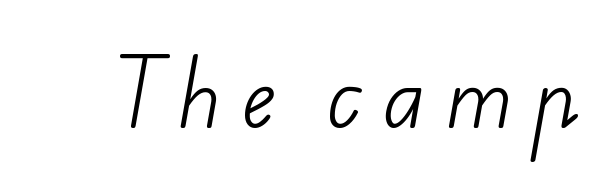
The image shows 80 px light sans-serif type; set unusually wide letter spacing (+0.26 em), not underlined; low stroke contrast and a small x-height.
